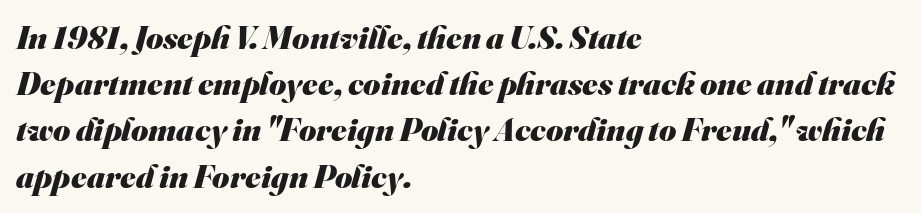
Q: Is the text bold? A: Yes.
Q: Is the typeface a serif or a sans-serif typeface? A: Sans-serif.
Q: Is the text underlined? A: No.
Q: How is the paragraph aligned? A: Left-aligned.
Q: Is the spacing between letters normal or unusually wide? A: Normal.
Q: Is the spacing between lines tight, normal or loose? A: Normal.
Q: Width (condensed, normal, or wide)? A: Normal.
Q: Stroke contrast? A: Medium.
Q: x-height? A: Small.
Q: Monospaced? A: No.
